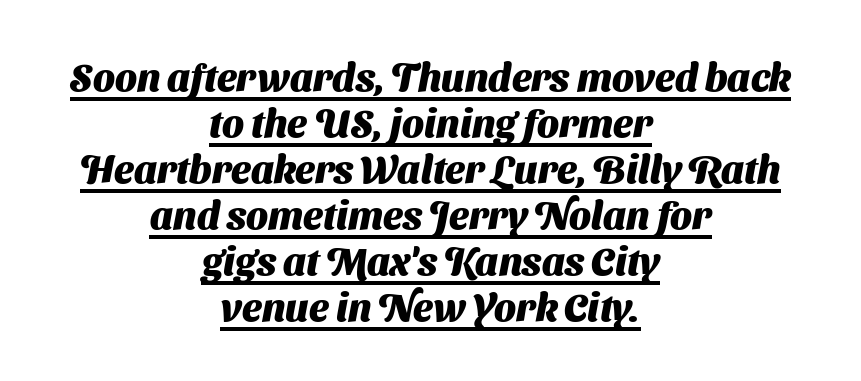
Q: Is the text bold? A: Yes.
Q: Is the typeface a serif or a sans-serif typeface? A: Sans-serif.
Q: Is the text underlined? A: Yes.
Q: How is the paragraph aligned? A: Centered.
Q: Is the spacing between letters normal or unusually wide? A: Normal.
Q: Width (condensed, normal, or wide)? A: Normal.
Q: Stroke contrast? A: Medium.
Q: x-height? A: Medium.
Q: Monospaced? A: No.
